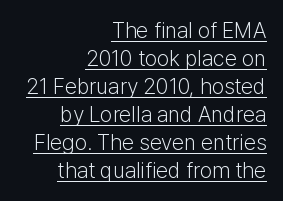
The image shows 22 px text type, upright; set right-aligned, normal line spacing (1.27x), normal letter spacing, underlined.
